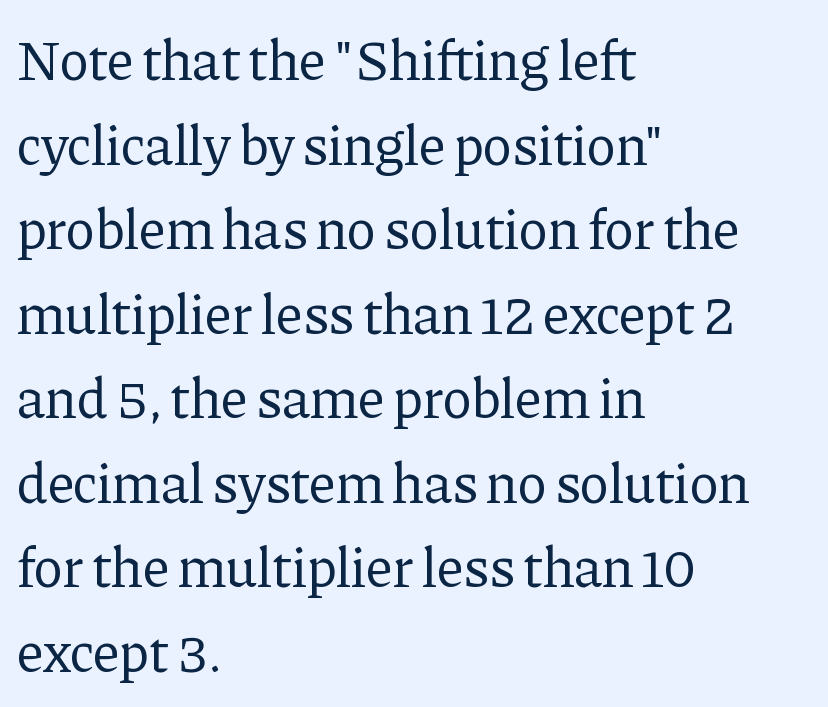
The image shows 56 px regular-weight serif type, upright; set left-aligned, normal line spacing (1.51x), normal letter spacing, not underlined; low stroke contrast and a medium x-height.
